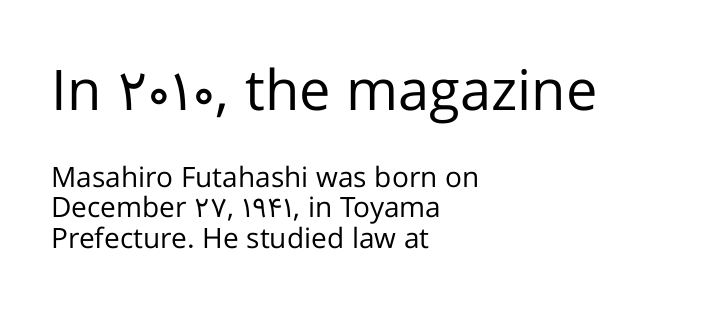
Q: Is the text bold? A: No.
Q: Is the text italic (slanted)? A: No, it is upright.
Q: Is the typeface a serif or a sans-serif typeface? A: Sans-serif.
Q: Is the text underlined? A: No.
Q: How is the paragraph aligned? A: Left-aligned.
Q: Is the spacing between letters normal or unusually wide? A: Normal.
Q: Is the spacing between lines tight, normal or loose? A: Tight.
Q: Which block of text is set in a larger size, the first (top) or the second (bottom)? A: The first (top) one.
Q: Width (condensed, normal, or wide)? A: Normal.
Q: Stroke contrast? A: Low.
Q: x-height? A: Medium.
Q: Monospaced? A: No.
